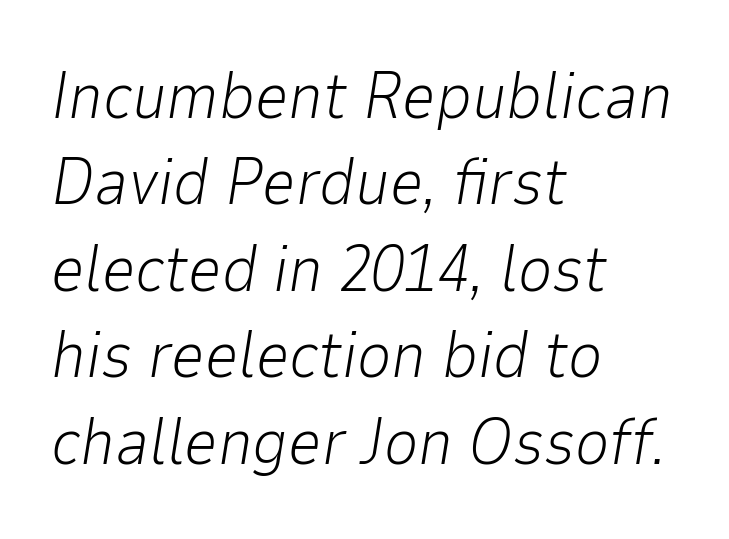
{"italic": "yes", "lean": "right", "slant_degrees": 9, "bold": "no", "weight": "light", "width": "normal", "stroke_contrast": "low", "x_height": "medium", "monospaced": "no", "underline": "no", "align": "left", "line_spacing": "normal", "line_spacing_ratio": 1.31, "letter_spacing": "normal", "letter_spacing_em": 0.0, "glyph_px": 66}
